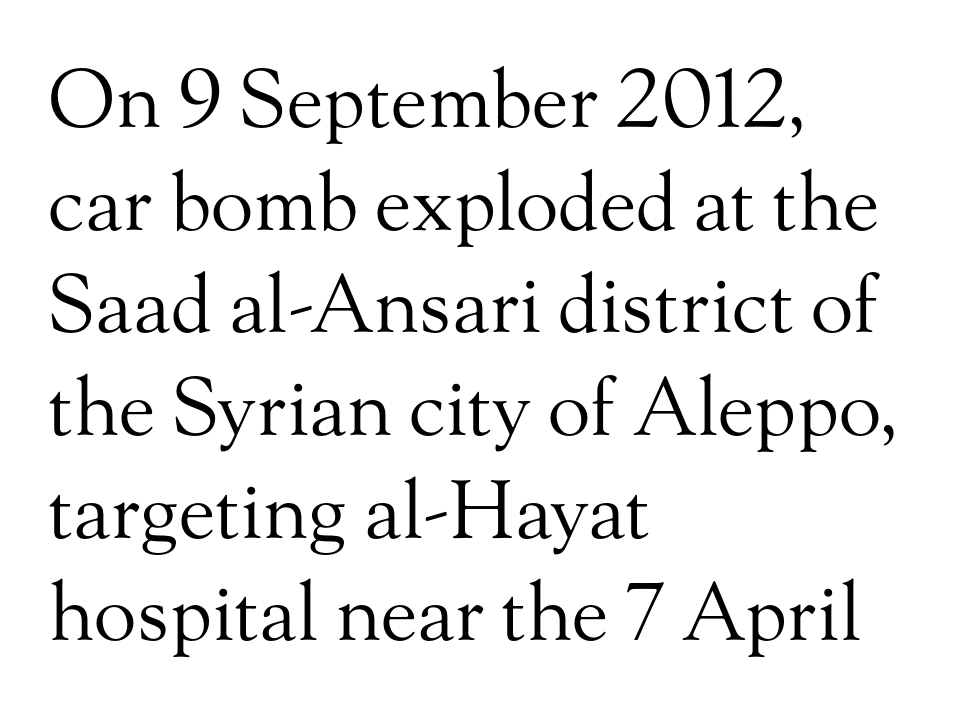
The image shows 79 px regular-weight serif type, upright; set left-aligned, normal line spacing (1.3x), normal letter spacing, not underlined; medium stroke contrast and a small x-height.
